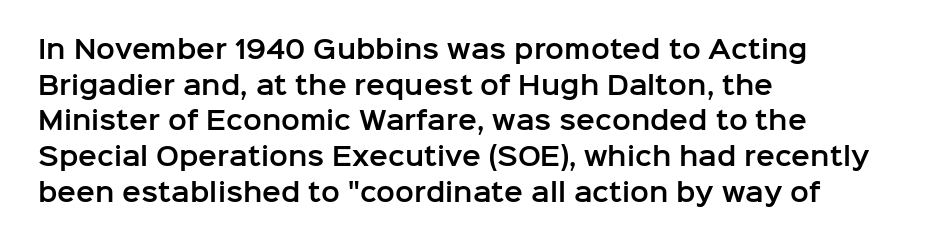
The image shows 25 px text type, upright; set left-aligned, normal line spacing (1.43x), normal letter spacing, not underlined.
